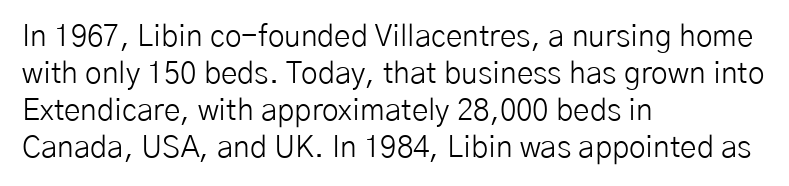
The image shows 30 px light sans-serif type, upright; set left-aligned, line spacing 1.23x, normal letter spacing, not underlined; low stroke contrast and a medium x-height.
